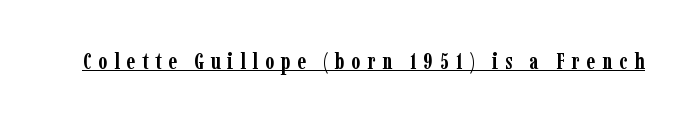
The image shows 23 px bold type, upright; set unusually wide letter spacing (+0.29 em), underlined.
